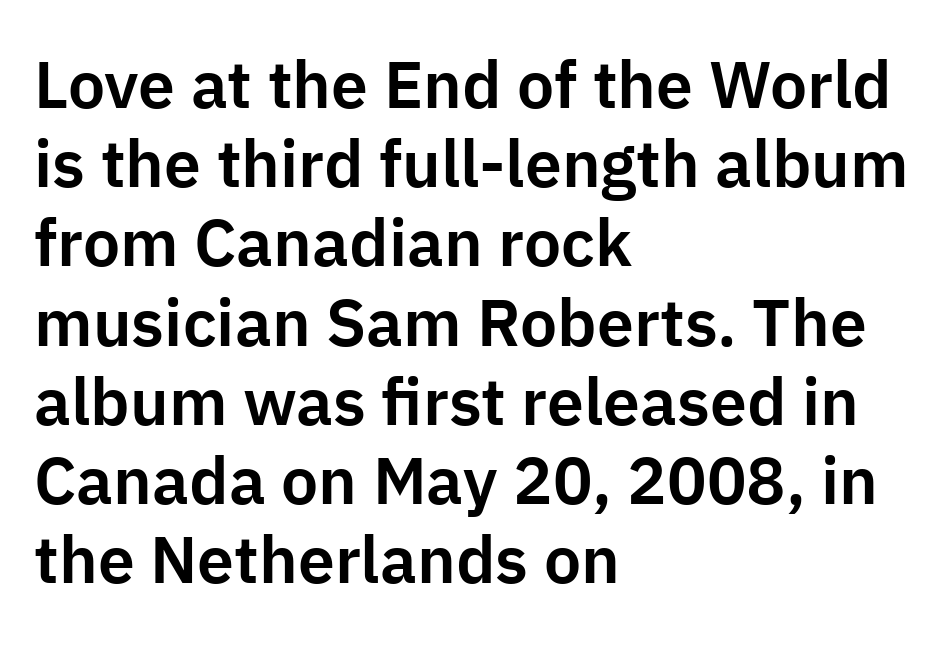
The image shows 66 px sans-serif type, upright; set left-aligned, line spacing 1.2x, normal letter spacing, not underlined; low stroke contrast and a medium x-height.
